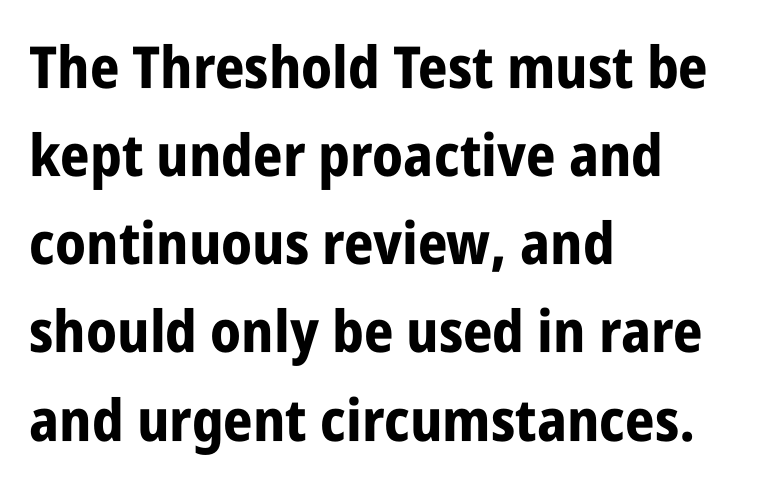
The image shows 58 px bold, condensed sans-serif type, upright; set left-aligned, normal line spacing (1.52x), normal letter spacing, not underlined; low stroke contrast and a large x-height.
